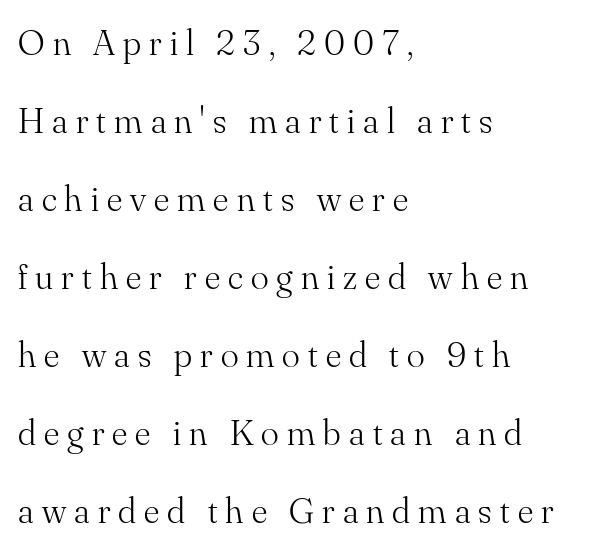
Q: Is the text bold? A: No.
Q: Is the text italic (slanted)? A: No, it is upright.
Q: Is the typeface a serif or a sans-serif typeface? A: Serif.
Q: Is the text underlined? A: No.
Q: How is the paragraph aligned? A: Left-aligned.
Q: Is the spacing between letters normal or unusually wide? A: Unusually wide.
Q: Is the spacing between lines tight, normal or loose? A: Loose.
Q: Width (condensed, normal, or wide)? A: Normal.
Q: Stroke contrast? A: Medium.
Q: x-height? A: Small.
Q: Monospaced? A: No.
